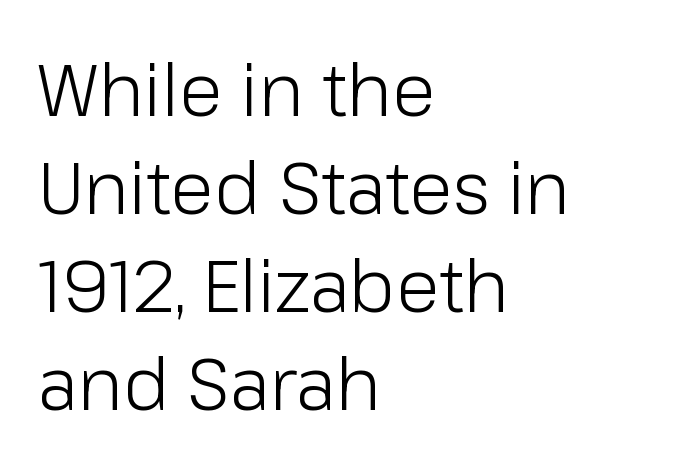
Q: Is the text bold? A: No.
Q: Is the text italic (slanted)? A: No, it is upright.
Q: Is the typeface a serif or a sans-serif typeface? A: Sans-serif.
Q: Is the text underlined? A: No.
Q: How is the paragraph aligned? A: Left-aligned.
Q: Is the spacing between letters normal or unusually wide? A: Normal.
Q: Is the spacing between lines tight, normal or loose? A: Normal.
Q: Width (condensed, normal, or wide)? A: Normal.
Q: Stroke contrast? A: Low.
Q: x-height? A: Medium.
Q: Monospaced? A: No.
